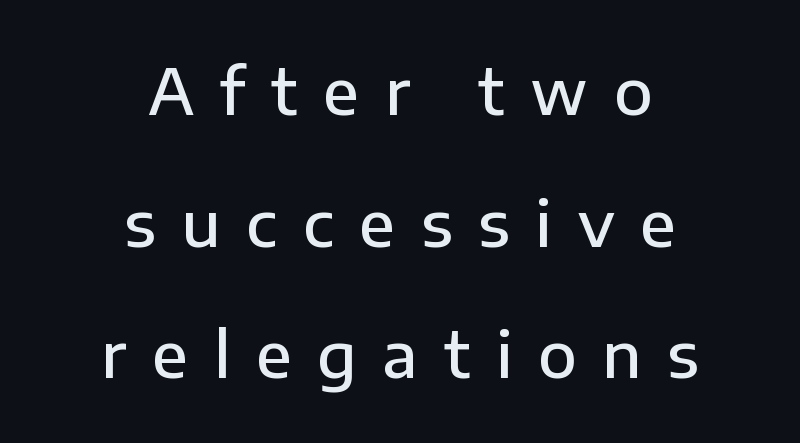
{"serif": "no", "italic": "no", "bold": "semi", "weight": "semibold", "width": "normal", "stroke_contrast": "low", "x_height": "medium", "monospaced": "no", "underline": "no", "align": "center", "line_spacing": "loose", "line_spacing_ratio": 2.09, "letter_spacing": "wide", "letter_spacing_em": 0.41, "glyph_px": 63}
